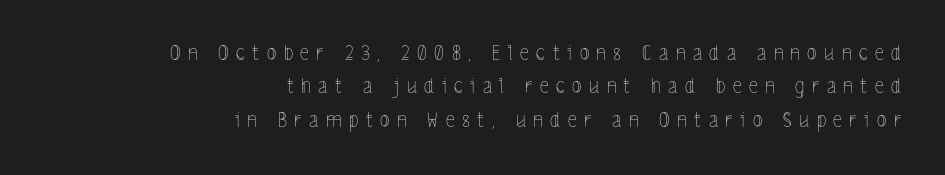
{"italic": "no", "bold": "no", "underline": "no", "align": "right", "line_spacing": "normal", "line_spacing_ratio": 1.67, "letter_spacing": "wide", "letter_spacing_em": 0.37, "glyph_px": 20}
